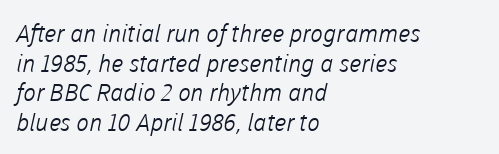
{"bold": "no", "underline": "no", "align": "left", "line_spacing_ratio": 1.23, "letter_spacing": "normal", "letter_spacing_em": 0.0, "glyph_px": 24}
